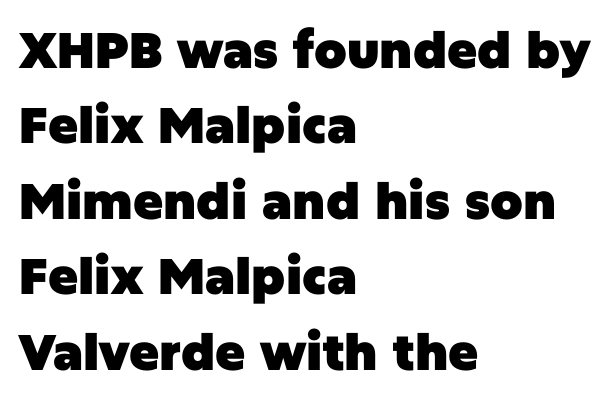
The image shows 50 px heavy sans-serif type, upright; set left-aligned, normal line spacing (1.51x), normal letter spacing, not underlined; low stroke contrast and a large x-height.
